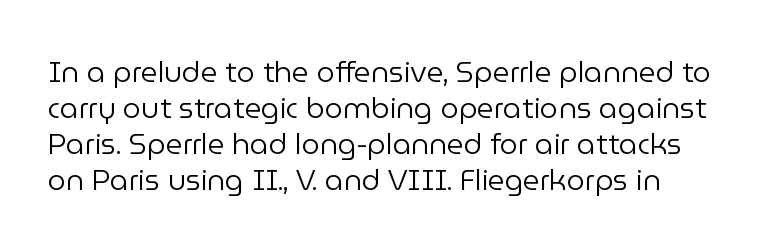
{"serif": "no", "italic": "no", "bold": "no", "weight": "regular", "width": "normal", "stroke_contrast": "low", "x_height": "medium", "monospaced": "no", "underline": "no", "line_spacing_ratio": 1.24, "letter_spacing": "normal", "letter_spacing_em": 0.0, "glyph_px": 29}
